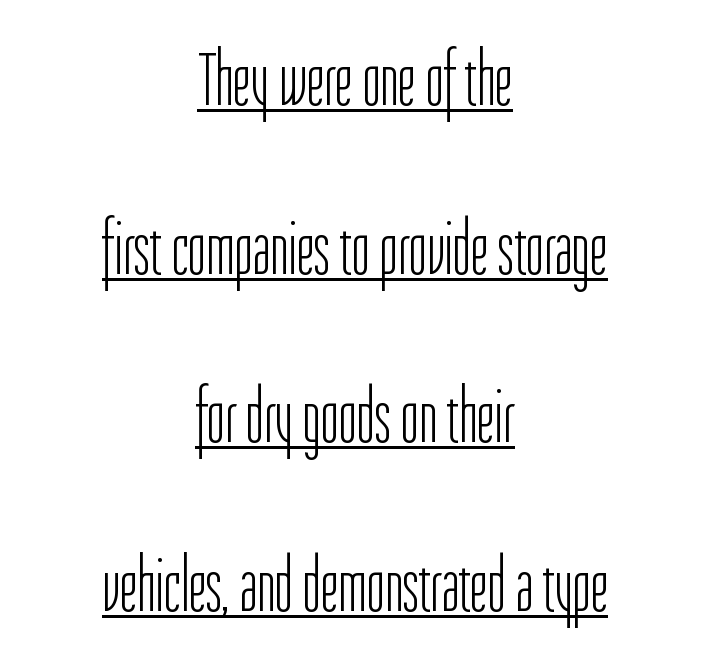
Q: Is the text bold? A: No.
Q: Is the text italic (slanted)? A: No, it is upright.
Q: Is the typeface a serif or a sans-serif typeface? A: Sans-serif.
Q: Is the text underlined? A: Yes.
Q: How is the paragraph aligned? A: Centered.
Q: Is the spacing between letters normal or unusually wide? A: Normal.
Q: Is the spacing between lines tight, normal or loose? A: Loose.
Q: Width (condensed, normal, or wide)? A: Condensed.
Q: Stroke contrast? A: Low.
Q: x-height? A: Medium.
Q: Monospaced? A: No.
